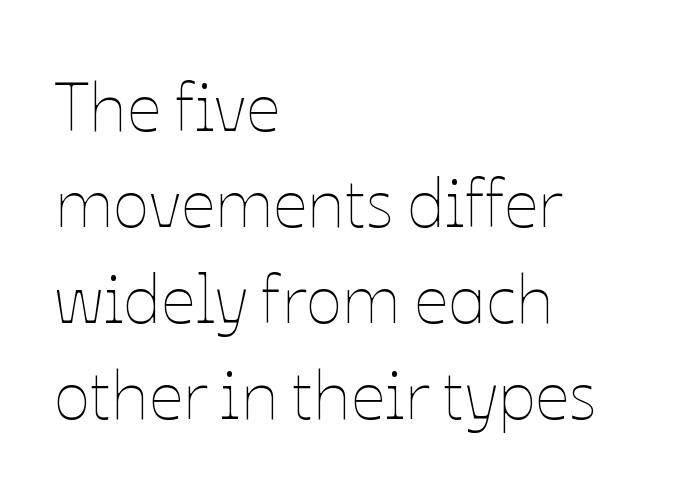
Q: Is the text bold? A: No.
Q: Is the text italic (slanted)? A: No, it is upright.
Q: Is the text underlined? A: No.
Q: How is the paragraph aligned? A: Left-aligned.
Q: Is the spacing between letters normal or unusually wide? A: Normal.
Q: Is the spacing between lines tight, normal or loose? A: Normal.
Q: Width (condensed, normal, or wide)? A: Normal.
Q: Stroke contrast? A: Low.
Q: x-height? A: Medium.
Q: Monospaced? A: No.
